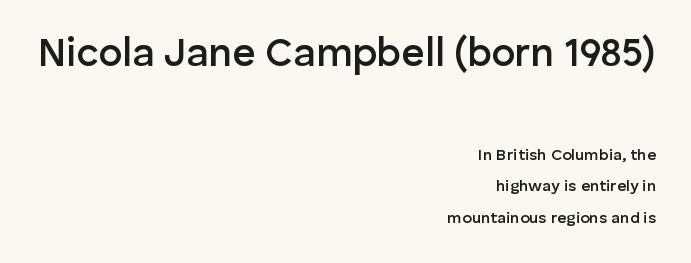
The image shows 40 px semibold sans-serif type, upright; set right-aligned, loose line spacing (1.99x), normal letter spacing, not underlined; the first (top) block is 2.5x larger; low stroke contrast and a medium x-height.
